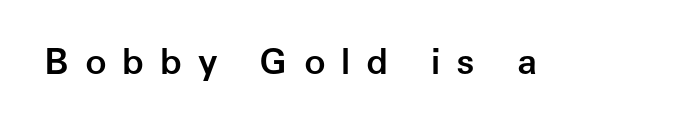
The font family rendered here belongs to the sans-serif group. The axis of the letterforms is exactly vertical. The sample has been set in demibold, a notch under bold. What stands out about the letter spacing? Its width — letters are far apart.
